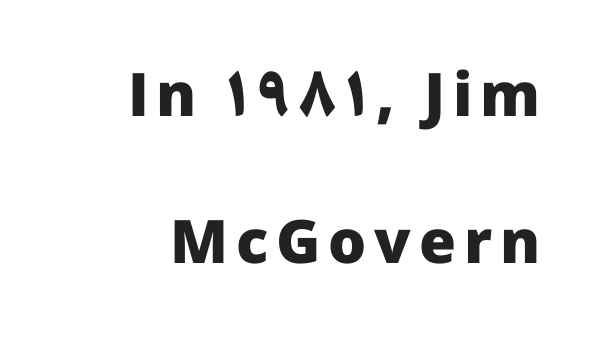
Q: Is the text bold? A: Yes.
Q: Is the text italic (slanted)? A: No, it is upright.
Q: Is the typeface a serif or a sans-serif typeface? A: Sans-serif.
Q: Is the text underlined? A: No.
Q: How is the paragraph aligned? A: Right-aligned.
Q: Is the spacing between lines tight, normal or loose? A: Loose.
Q: Width (condensed, normal, or wide)? A: Normal.
Q: Stroke contrast? A: Low.
Q: x-height? A: Medium.
Q: Monospaced? A: No.
